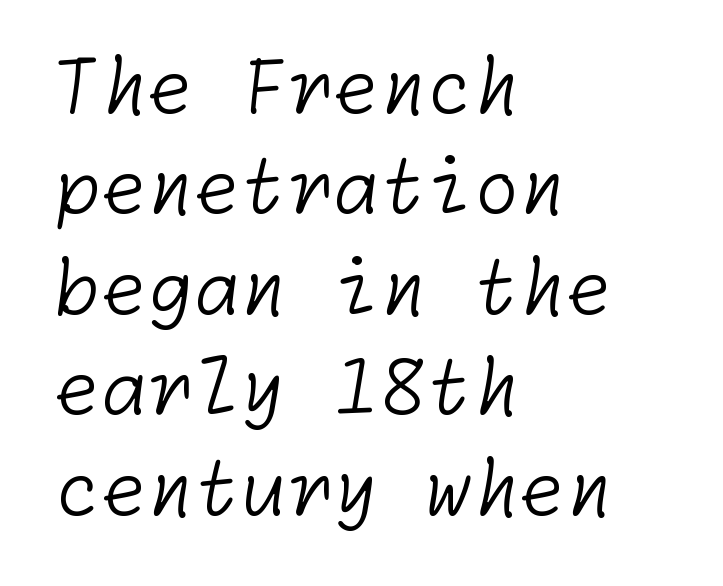
The strokes are not fattened; the text isn't bold. The type is set solid horizontally, with unmodified tracking. The zone under the glyphs is completely vacant. Regarding serifs, this sample does without them. Visually the block forms a straight wall on the left and a jagged coastline on the right. Leading matches the norm, producing a regular column.
